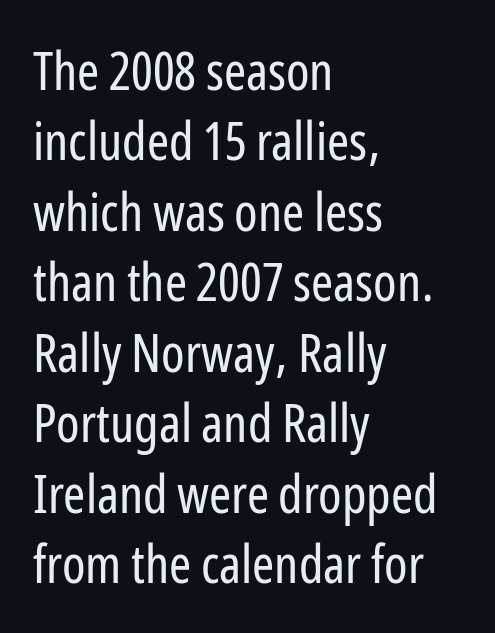
The line texture is even and compact thanks to regular tracking. The glyphs are unaccompanied by any horizontal stroke below them. Interline gaps are of average width in this sample. The lettering holds an erect, upright posture throughout. A quiet, ordinary-to-light weight characterises the typeface. Look at the bottom of the vertical strokes: they stop flat, with no serifs.
